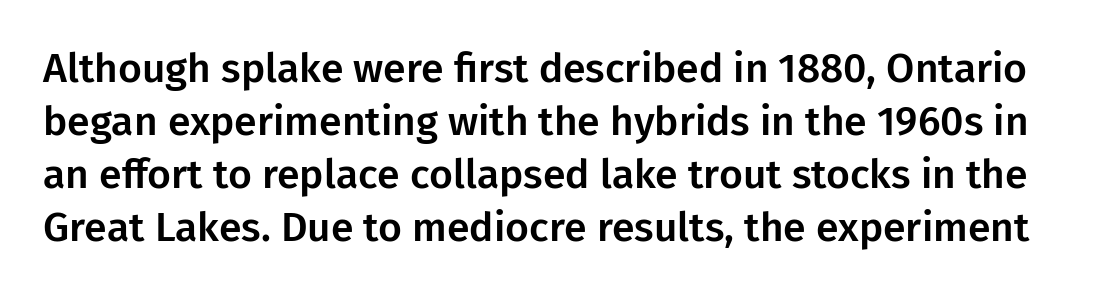
Q: Is the text italic (slanted)? A: No, it is upright.
Q: Is the typeface a serif or a sans-serif typeface? A: Sans-serif.
Q: Is the text underlined? A: No.
Q: Is the spacing between letters normal or unusually wide? A: Normal.
Q: Is the spacing between lines tight, normal or loose? A: Normal.
Q: Width (condensed, normal, or wide)? A: Normal.
Q: Stroke contrast? A: Low.
Q: x-height? A: Medium.
Q: Monospaced? A: No.
